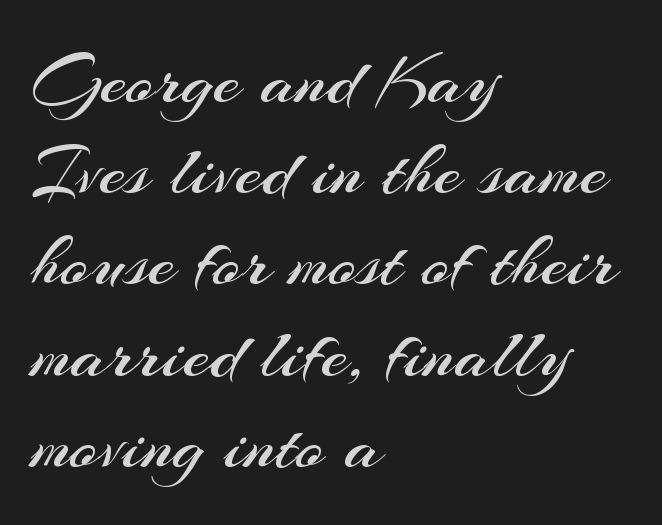
Regarding serifs, this sample does without them. There is no visible air inserted between adjacent glyphs. Beneath every word, the page is bare.
